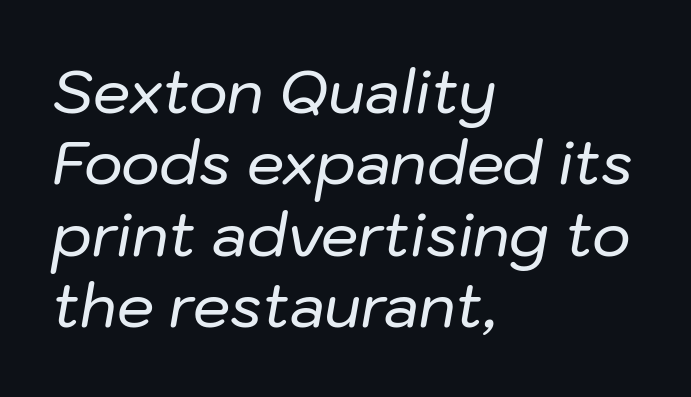
{"italic": "yes", "lean": "right", "slant_degrees": 10, "width": "normal", "stroke_contrast": "low", "x_height": "medium", "monospaced": "no", "underline": "no", "align": "left", "line_spacing_ratio": 1.21, "letter_spacing": "normal", "letter_spacing_em": 0.0, "glyph_px": 59}
